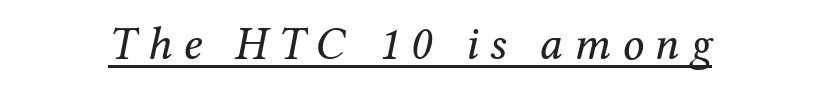
Q: Is the text bold? A: No.
Q: Is the text italic (slanted)? A: Yes, it leans right by about 12 degrees.
Q: Is the typeface a serif or a sans-serif typeface? A: Serif.
Q: Is the text underlined? A: Yes.
Q: Is the spacing between letters normal or unusually wide? A: Unusually wide.
Q: Width (condensed, normal, or wide)? A: Normal.
Q: Stroke contrast? A: Medium.
Q: x-height? A: Medium.
Q: Monospaced? A: No.
